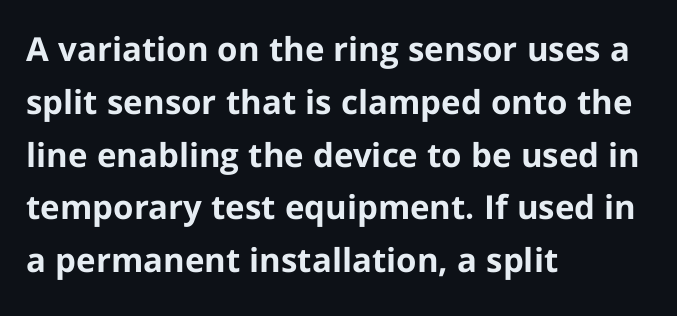
The image shows 33 px bold sans-serif type, upright; set left-aligned, normal line spacing (1.6x), normal letter spacing, not underlined; low stroke contrast and a medium x-height.
